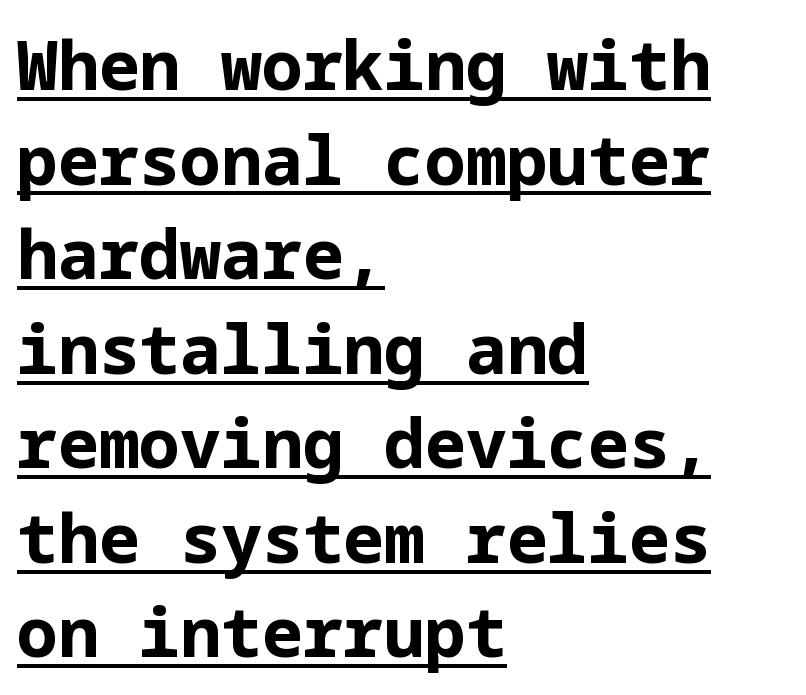
{"serif": "no", "italic": "no", "bold": "yes", "weight": "bold", "width": "normal", "stroke_contrast": "low", "x_height": "medium", "underline": "yes", "align": "left", "line_spacing": "normal", "line_spacing_ratio": 1.39, "letter_spacing": "normal", "letter_spacing_em": 0.0, "glyph_px": 68}
